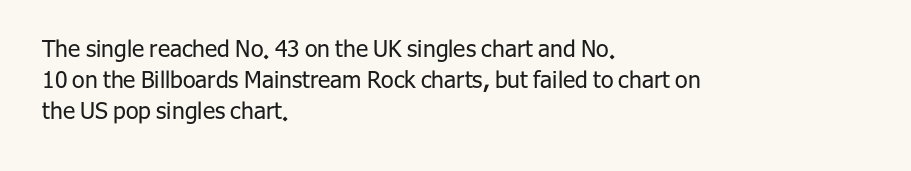
Q: Is the text bold? A: No.
Q: Is the text italic (slanted)? A: No, it is upright.
Q: Is the text underlined? A: No.
Q: How is the paragraph aligned? A: Left-aligned.
Q: Is the spacing between letters normal or unusually wide? A: Normal.
Q: Is the spacing between lines tight, normal or loose? A: Normal.
